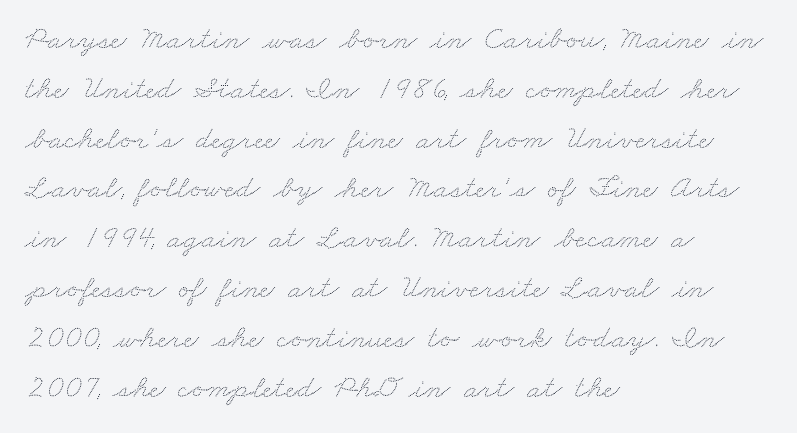
Typeset ragged right — the left edge is the straight one. The letters sit at their default tracking, neither squeezed nor spread. Character widths vary here, with narrow letters taking less room than wide ones. The specimen omits any rule beneath the text block's lines.
